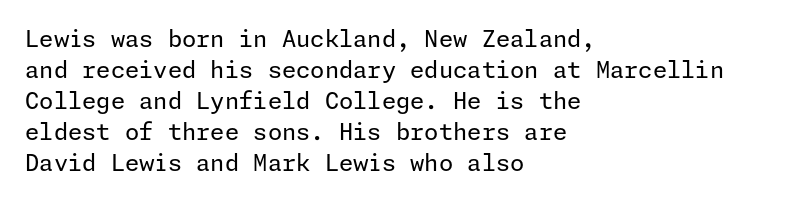
The image shows 23 px text type, upright; set left-aligned, normal line spacing (1.35x), normal letter spacing, not underlined.
